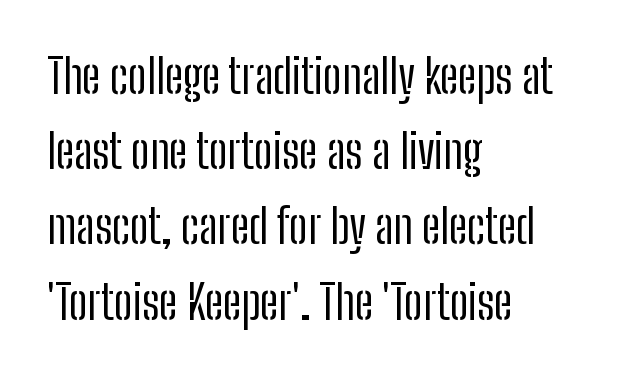
{"serif": "no", "italic": "no", "bold": "no", "weight": "regular", "width": "condensed", "stroke_contrast": "low", "x_height": "medium", "monospaced": "no", "underline": "no", "align": "left", "line_spacing": "normal", "line_spacing_ratio": 1.6, "letter_spacing": "normal", "letter_spacing_em": 0.0, "glyph_px": 47}
